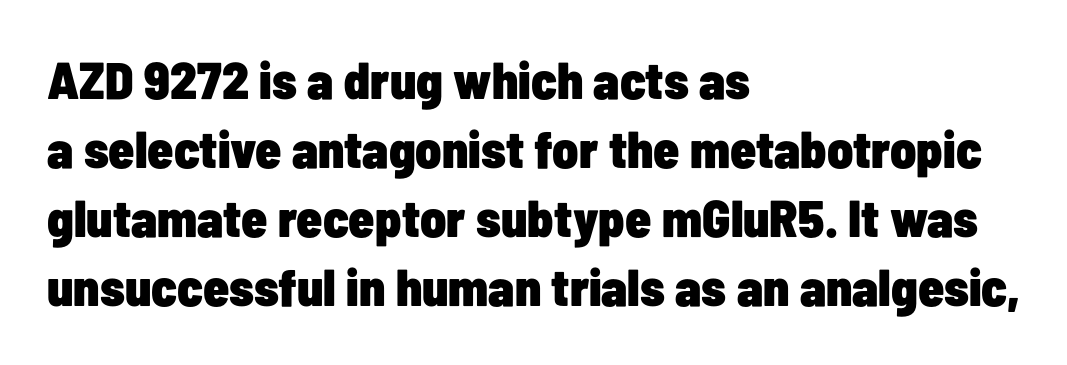
Is the letter spacing exaggerated? No — it looks like the ordinary default. The type family on display is of the sans-serif kind. Varying glyph widths throughout — classic text-font behaviour. The designer left line spacing at the default. Stroke thickness is high; the sample reads as a true bold. Lines of text with bare space underneath.
